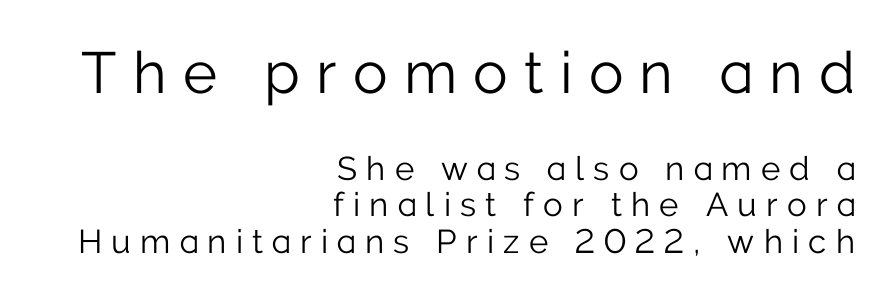
The image shows 58 px light sans-serif type, upright; set right-aligned, tight line spacing (1.1x), unusually wide letter spacing (+0.28 em), not underlined; the first (top) block is 1.76x larger; low stroke contrast and a medium x-height.
